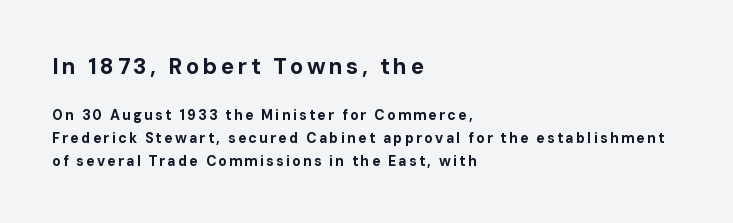
This is heavy type, rendered in bold. Style check: upright. The composition opens big and finishes small. Which margin do the lines hug? The left one — the right edge is uneven.
